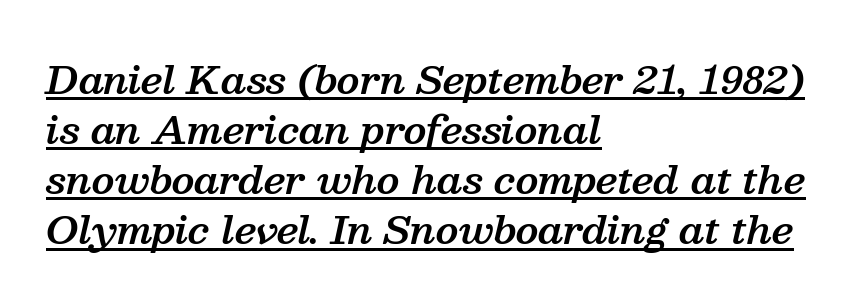
{"serif": "yes", "italic": "yes", "lean": "right", "slant_degrees": 13, "bold": "semi", "weight": "semibold", "width": "normal", "stroke_contrast": "medium", "x_height": "medium", "monospaced": "no", "underline": "yes", "align": "left", "line_spacing": "normal", "line_spacing_ratio": 1.32, "letter_spacing": "normal", "letter_spacing_em": 0.0, "glyph_px": 38}
